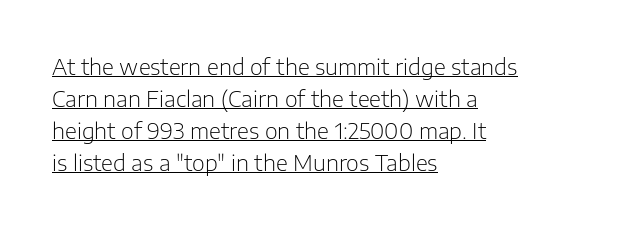
Q: Is the text bold? A: No.
Q: Is the text italic (slanted)? A: No, it is upright.
Q: Is the text underlined? A: Yes.
Q: How is the paragraph aligned? A: Left-aligned.
Q: Is the spacing between letters normal or unusually wide? A: Normal.
Q: Is the spacing between lines tight, normal or loose? A: Normal.
